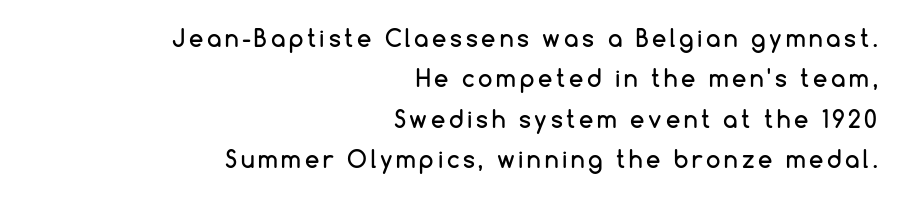
Q: Is the text italic (slanted)? A: No, it is upright.
Q: Is the text underlined? A: No.
Q: How is the paragraph aligned? A: Right-aligned.
